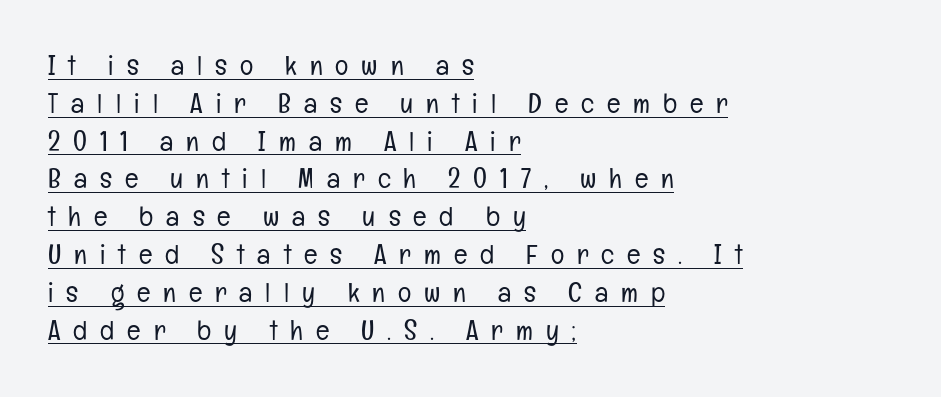
Q: Is the text bold? A: No.
Q: Is the text italic (slanted)? A: No, it is upright.
Q: Is the typeface a serif or a sans-serif typeface? A: Sans-serif.
Q: Is the text underlined? A: Yes.
Q: How is the paragraph aligned? A: Left-aligned.
Q: Is the spacing between letters normal or unusually wide? A: Unusually wide.
Q: Is the spacing between lines tight, normal or loose? A: Normal.
Q: Width (condensed, normal, or wide)? A: Condensed.
Q: Stroke contrast? A: Low.
Q: x-height? A: Medium.
Q: Monospaced? A: No.
